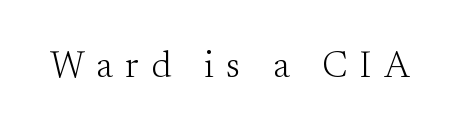
Q: Is the text bold? A: No.
Q: Is the text italic (slanted)? A: No, it is upright.
Q: Is the typeface a serif or a sans-serif typeface? A: Serif.
Q: Is the text underlined? A: No.
Q: Is the spacing between letters normal or unusually wide? A: Unusually wide.
Q: Width (condensed, normal, or wide)? A: Normal.
Q: Stroke contrast? A: Medium.
Q: x-height? A: Small.
Q: Monospaced? A: No.
